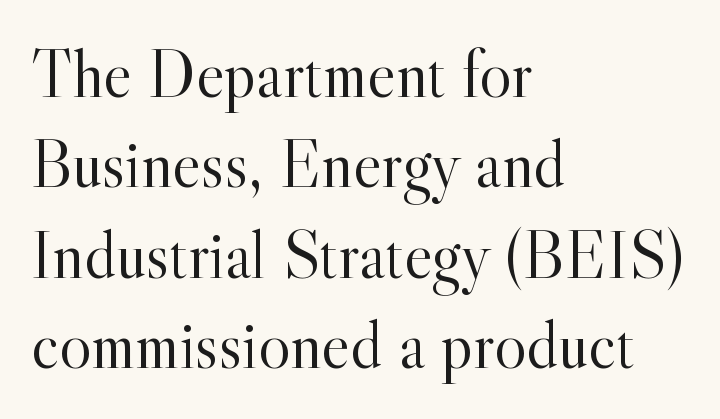
The image shows 68 px light serif type, upright; set left-aligned, normal line spacing (1.33x), normal letter spacing, not underlined; a small x-height.
